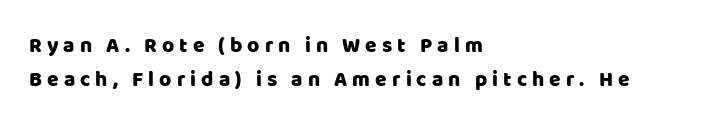
The image shows 21 px text type, upright; set left-aligned, normal line spacing (1.62x), unusually wide letter spacing (+0.24 em), not underlined.
